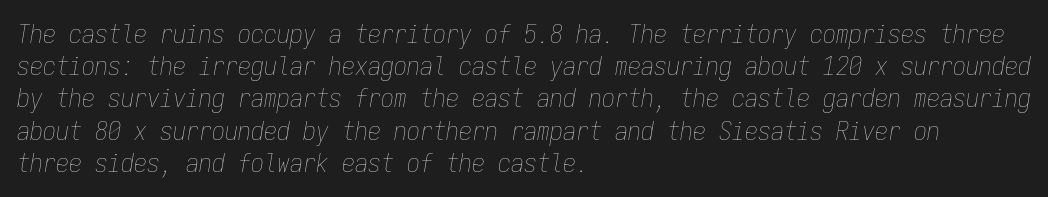
{"italic": "yes", "lean": "right", "slant_degrees": 9, "bold": "no", "underline": "no", "align": "left", "line_spacing_ratio": 1.24, "letter_spacing": "normal", "letter_spacing_em": 0.0, "glyph_px": 26}
